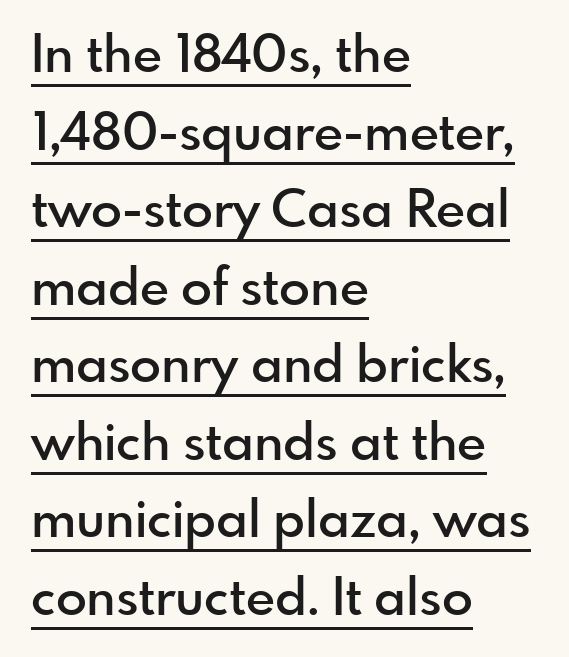
{"serif": "no", "italic": "no", "bold": "semi", "weight": "semibold", "width": "normal", "x_height": "small", "monospaced": "no", "underline": "yes", "align": "left", "line_spacing": "normal", "line_spacing_ratio": 1.52, "letter_spacing": "normal", "letter_spacing_em": 0.0, "glyph_px": 51}
